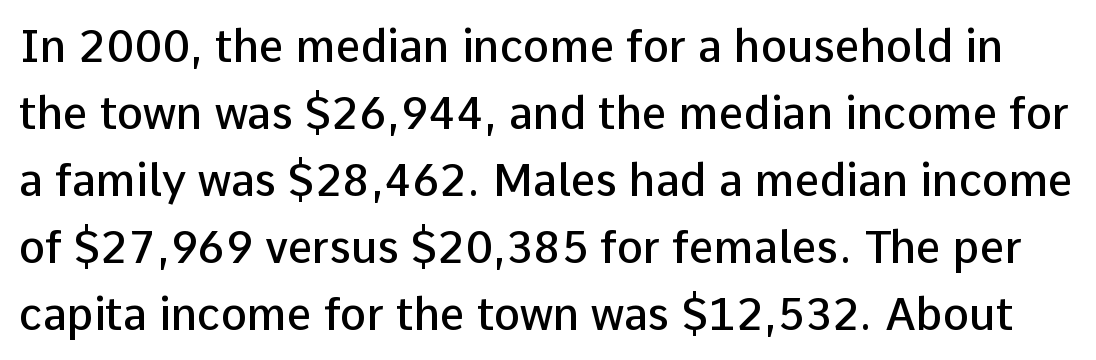
The image shows 44 px semibold sans-serif type, upright; set normal line spacing (1.52x), normal letter spacing, not underlined; low stroke contrast and a medium x-height.
